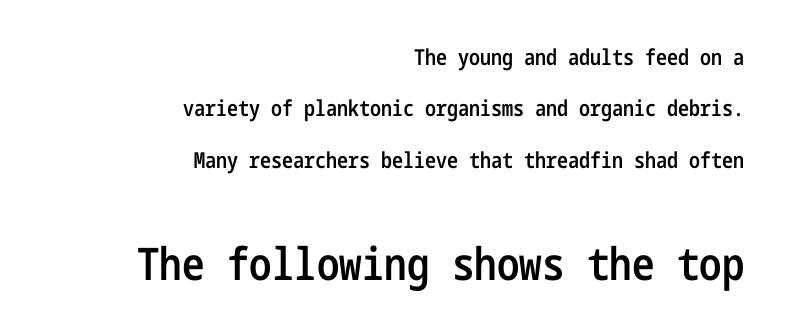
The font's upright variant was chosen for this text. As a designer I'd log this as weight 600, semibold. The leading is generous, giving the passage an open texture. A flush-right, rag-left setting is used for this passage.
